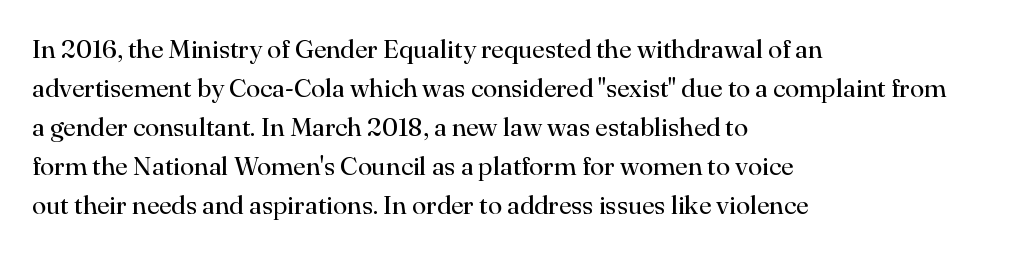
Each new line begins a customary step beneath the previous one. Students, note that the glyphs here touch the page at normal intervals. Letters rest on an invisible, unmarked baseline. Posture: upright roman.
